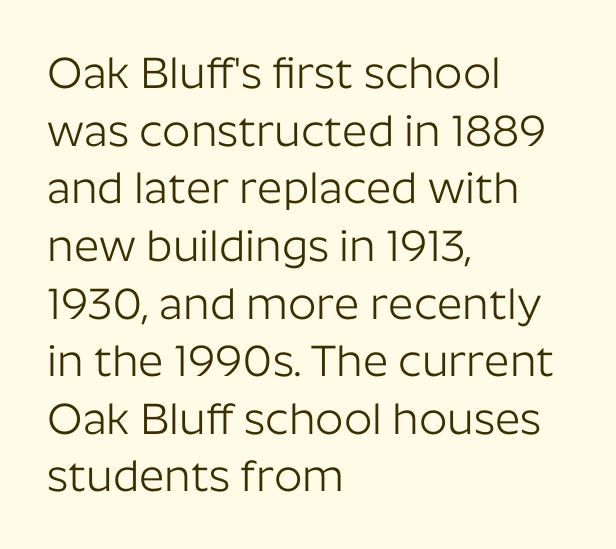
The image shows 44 px light sans-serif type, upright; set left-aligned, normal line spacing (1.31x), normal letter spacing, not underlined; low stroke contrast and a medium x-height.
